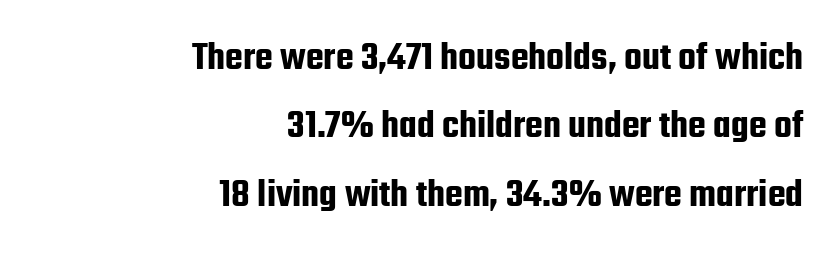
{"serif": "no", "italic": "no", "width": "condensed", "stroke_contrast": "low", "x_height": "medium", "monospaced": "no", "underline": "no", "align": "right", "line_spacing": "normal", "line_spacing_ratio": 1.67, "letter_spacing": "normal", "letter_spacing_em": 0.0, "glyph_px": 41}
